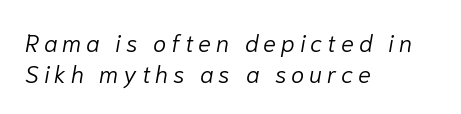
Q: Is the text bold? A: No.
Q: Is the text italic (slanted)? A: Yes, it leans right by about 10 degrees.
Q: Is the text underlined? A: No.
Q: How is the paragraph aligned? A: Left-aligned.
Q: Is the spacing between letters normal or unusually wide? A: Unusually wide.
Q: Is the spacing between lines tight, normal or loose? A: Normal.
